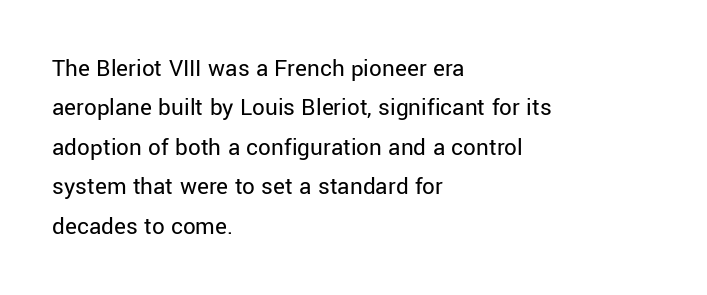
Q: Is the text bold? A: No.
Q: Is the text italic (slanted)? A: No, it is upright.
Q: Is the text underlined? A: No.
Q: How is the paragraph aligned? A: Left-aligned.
Q: Is the spacing between letters normal or unusually wide? A: Normal.
Q: Is the spacing between lines tight, normal or loose? A: Normal.
